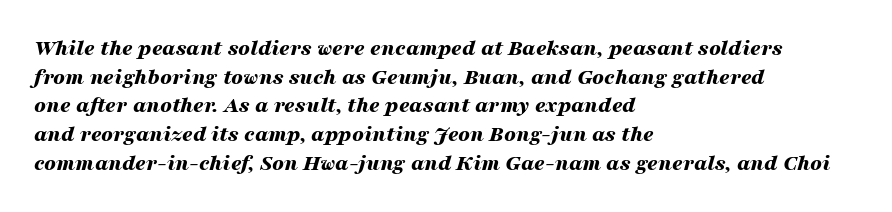
The image shows 23 px bold type, italic (leaning right); set left-aligned, normal line spacing (1.25x), normal letter spacing, not underlined.
